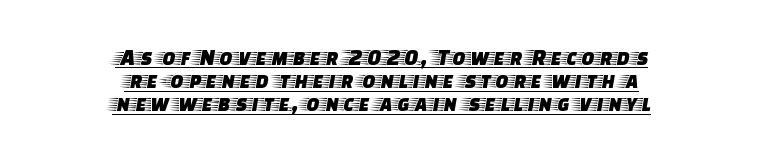
The image shows 24 px text type; set centered, tight line spacing (0.96x), normal letter spacing, underlined.
